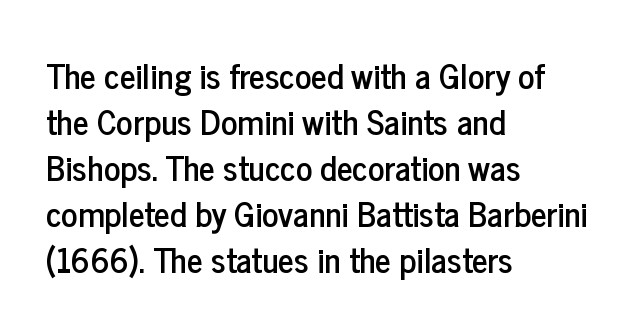
The image shows 34 px condensed sans-serif type, upright; set left-aligned, normal line spacing (1.35x), normal letter spacing, not underlined; low stroke contrast and a medium x-height.
